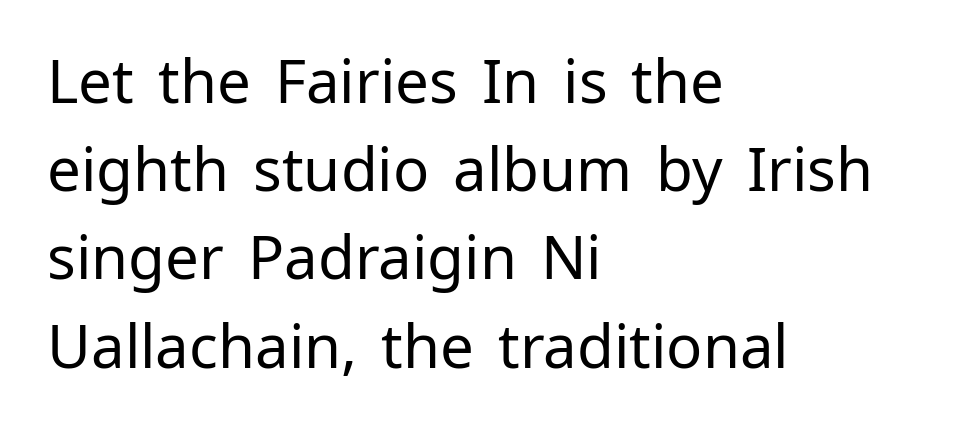
Font category for this specimen: sans-serif. Descenders are the only things crossing below the line. No extra tracking has been applied to these lines. Leading: standard.
